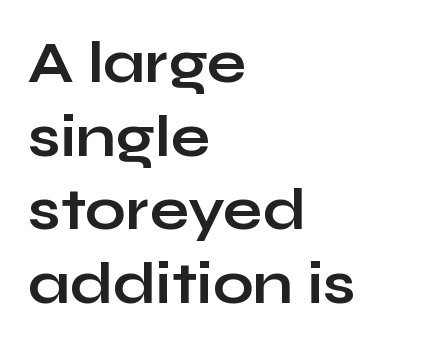
{"serif": "no", "italic": "no", "bold": "yes", "weight": "bold", "width": "wide", "stroke_contrast": "low", "x_height": "medium", "monospaced": "no", "underline": "no", "align": "left", "line_spacing": "normal", "line_spacing_ratio": 1.27, "letter_spacing": "normal", "letter_spacing_em": 0.0, "glyph_px": 58}
